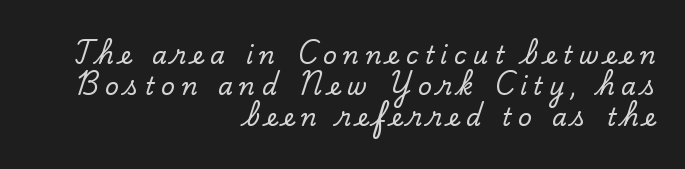
This rendering uses right alignment, leaving the left contour irregular. Rule under the text: the space is simply empty. Regarding leading, the lines here are spaced in the standard way. Is the letter spacing exaggerated? Yes — the characters are pushed far apart.
